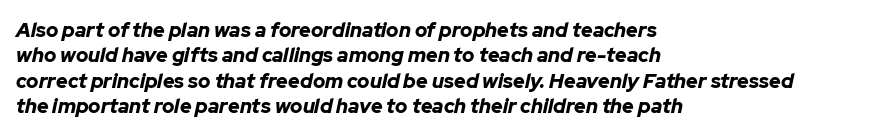
{"italic": "yes", "lean": "right", "slant_degrees": 12, "bold": "yes", "underline": "no", "align": "left", "line_spacing": "normal", "line_spacing_ratio": 1.27, "letter_spacing": "normal", "letter_spacing_em": 0.0, "glyph_px": 20}
